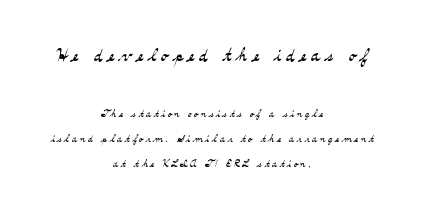
{"bold": "no", "underline": "no", "align": "center", "line_spacing_ratio": 1.8, "larger_block": "first", "size_ratio": 1.79, "glyph_px": 25}
